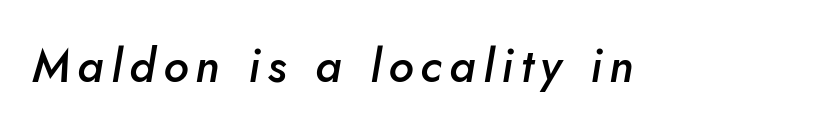
Q: Is the text bold? A: Semi-bold.
Q: Is the text italic (slanted)? A: Yes, it leans right by about 10 degrees.
Q: Is the text underlined? A: No.
Q: Width (condensed, normal, or wide)? A: Normal.
Q: Stroke contrast? A: Low.
Q: x-height? A: Small.
Q: Monospaced? A: No.
